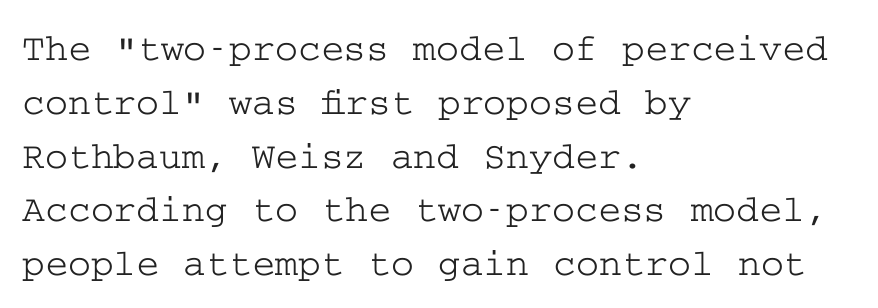
Between one letter and the next there's only the usual sliver of space. The typography opts for an upright posture over an oblique one. The glyphs are unaccompanied by any horizontal stroke below them. How would I describe the line gaps? Plain and ordinary. Check where the strokes stop: tiny serifs finish them off. Typeset ragged right — the left edge is the straight one.
